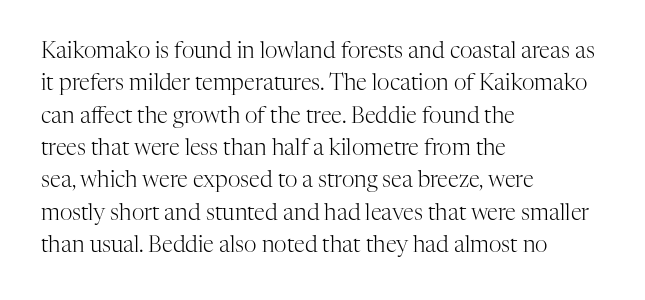
Q: Is the text bold? A: No.
Q: Is the text italic (slanted)? A: No, it is upright.
Q: Is the text underlined? A: No.
Q: How is the paragraph aligned? A: Left-aligned.
Q: Is the spacing between letters normal or unusually wide? A: Normal.
Q: Is the spacing between lines tight, normal or loose? A: Normal.
